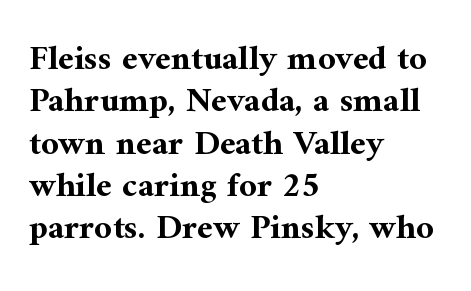
The image shows 35 px bold serif type, upright; set left-aligned, line spacing 1.21x, normal letter spacing, not underlined; medium stroke contrast and a medium x-height.
